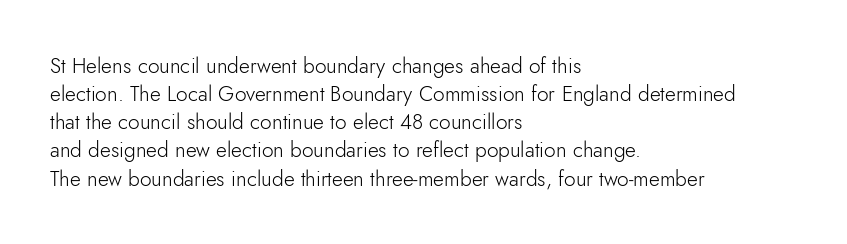
{"italic": "no", "bold": "no", "underline": "no", "align": "left", "line_spacing": "normal", "line_spacing_ratio": 1.34, "letter_spacing": "normal", "letter_spacing_em": 0.0, "glyph_px": 21}
